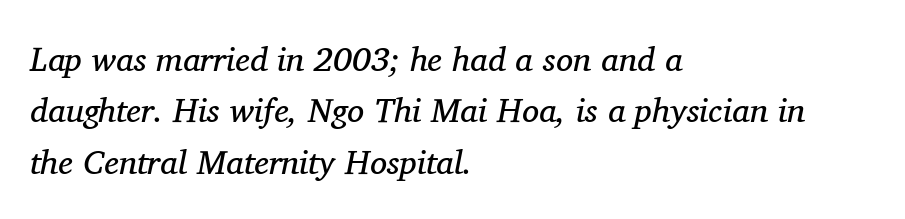
The image shows 34 px regular-weight serif type, italic (leaning right); set left-aligned, normal line spacing (1.51x), normal letter spacing, not underlined; medium stroke contrast and a medium x-height.
